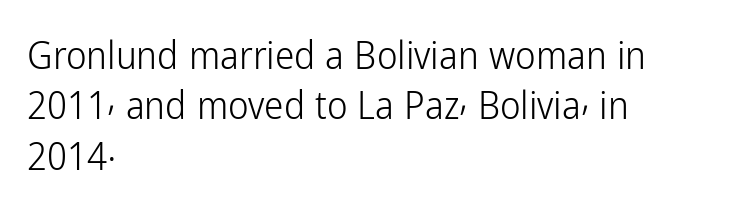
{"serif": "no", "italic": "no", "bold": "no", "weight": "light", "width": "condensed", "stroke_contrast": "low", "x_height": "medium", "monospaced": "no", "underline": "no", "align": "left", "line_spacing": "normal", "line_spacing_ratio": 1.29, "letter_spacing": "normal", "letter_spacing_em": 0.0, "glyph_px": 39}
